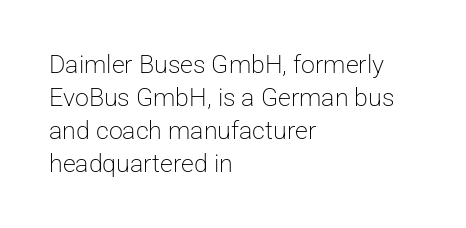
Q: Is the text bold? A: No.
Q: Is the text italic (slanted)? A: No, it is upright.
Q: Is the text underlined? A: No.
Q: How is the paragraph aligned? A: Left-aligned.
Q: Is the spacing between letters normal or unusually wide? A: Normal.
Q: Is the spacing between lines tight, normal or loose? A: Normal.
